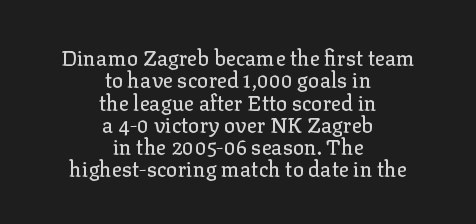
Notice how the stems are strictly vertical — no italics here. Just letters on the line, the space beneath them empty. These lines keep a tight, regular rhythm from letter to letter. A centered setting, common on invitations and titles, is used for this passage. What's the leading like? Squeezed, with rows nearly overlapping.
